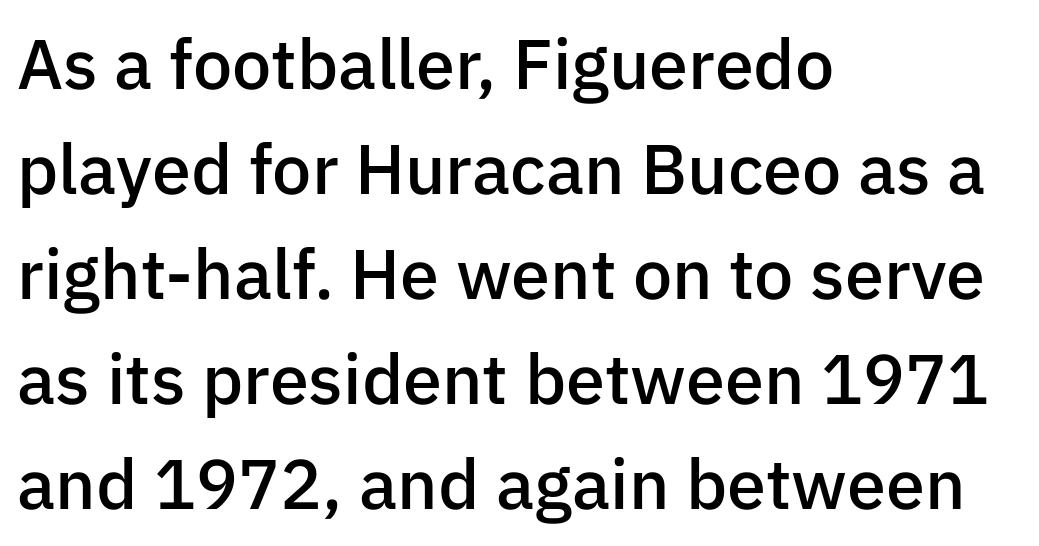
Q: Is the text bold? A: Semi-bold.
Q: Is the text italic (slanted)? A: No, it is upright.
Q: Is the typeface a serif or a sans-serif typeface? A: Sans-serif.
Q: Is the text underlined? A: No.
Q: How is the paragraph aligned? A: Left-aligned.
Q: Is the spacing between letters normal or unusually wide? A: Normal.
Q: Is the spacing between lines tight, normal or loose? A: Normal.
Q: Width (condensed, normal, or wide)? A: Normal.
Q: Stroke contrast? A: Low.
Q: x-height? A: Medium.
Q: Monospaced? A: No.
